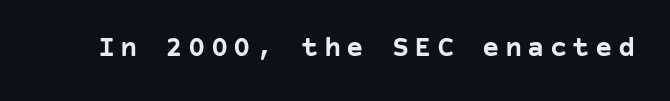
The letters stand upright; this is a roman face. Typographic density is high because the face is bold. Letters rest on an invisible, unmarked baseline. You can tell from the bare stems that sans-serif type was used.
